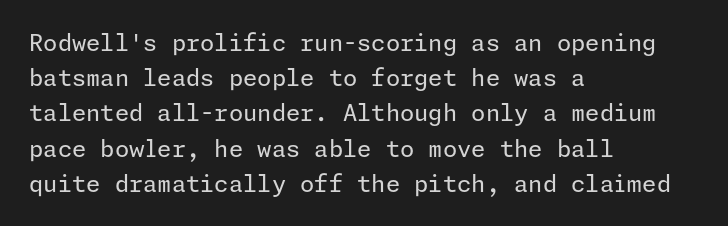
A typesetter would call this leading conventional body-copy spacing. Casual observation: everything's shoved over to the left. Counters stay open thanks to moderate or lighter strokes. The lettering stays uniformly vertical, giving the passage a roman look. No extra tracking has been applied to these lines. The gap between lines stays unmarked.
